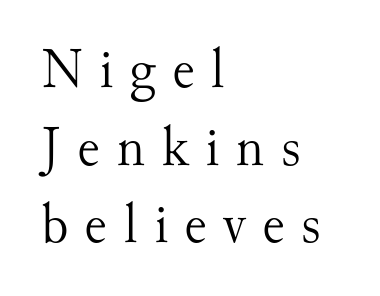
{"serif": "yes", "italic": "no", "bold": "no", "weight": "light", "width": "normal", "stroke_contrast": "medium", "x_height": "small", "monospaced": "no", "underline": "no", "align": "left", "line_spacing": "normal", "line_spacing_ratio": 1.36, "letter_spacing": "wide", "letter_spacing_em": 0.28, "glyph_px": 57}
